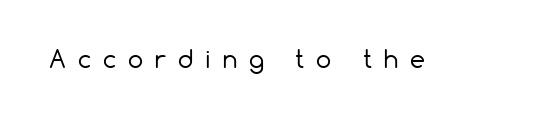
The image shows 24 px text type, upright; set unusually wide letter spacing (+0.5 em), not underlined.
